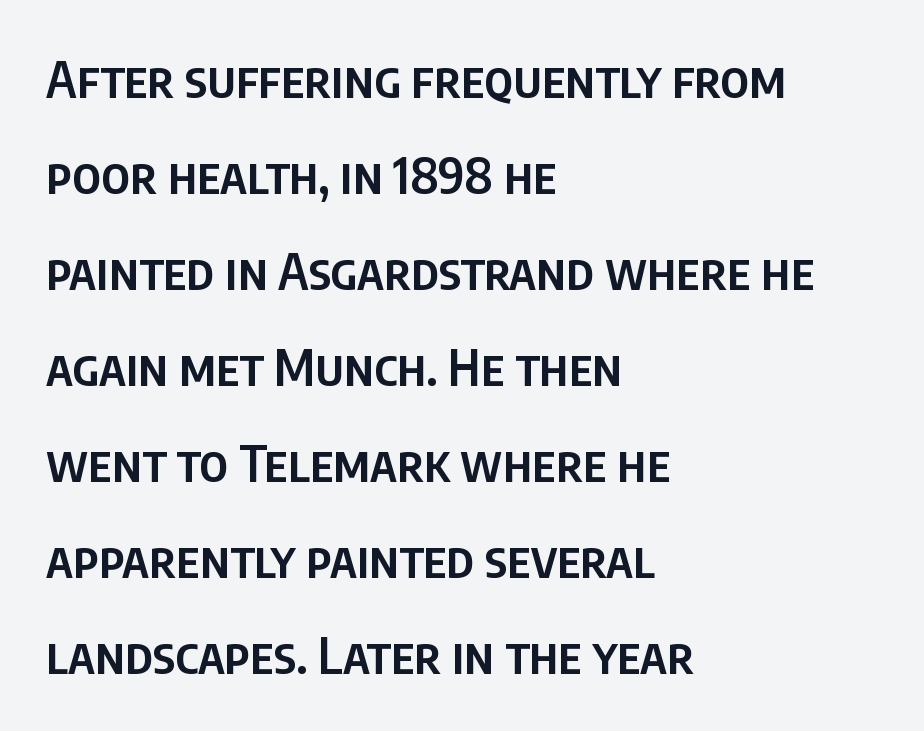
The image shows 50 px semibold, condensed sans-serif type, upright; set left-aligned, loose line spacing (1.92x), normal letter spacing, not underlined; low stroke contrast and a large x-height.
